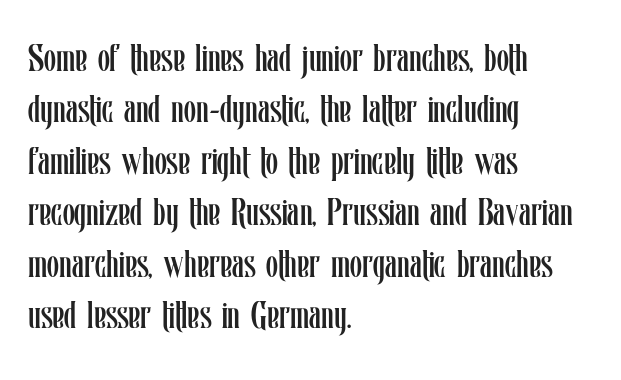
Just letters on the line, the space beneath them empty. Here the glyphs are tracked normally, forming tight word shapes. Casual observation: everything's shoved over to the left. Proportional: the letters do not fall into vertical columns. The letterforms sit at book weight or below.
